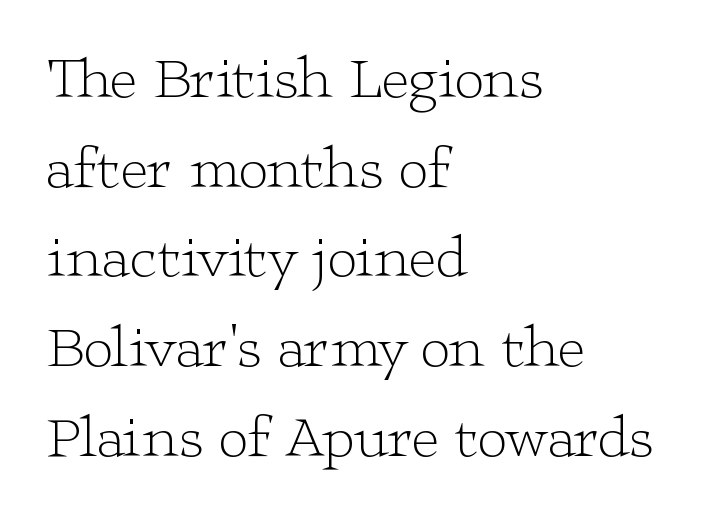
Q: Is the text bold? A: No.
Q: Is the text italic (slanted)? A: No, it is upright.
Q: Is the typeface a serif or a sans-serif typeface? A: Serif.
Q: Is the text underlined? A: No.
Q: How is the paragraph aligned? A: Left-aligned.
Q: Is the spacing between letters normal or unusually wide? A: Normal.
Q: Is the spacing between lines tight, normal or loose? A: Normal.
Q: Width (condensed, normal, or wide)? A: Wide.
Q: Stroke contrast? A: Low.
Q: x-height? A: Medium.
Q: Monospaced? A: No.
